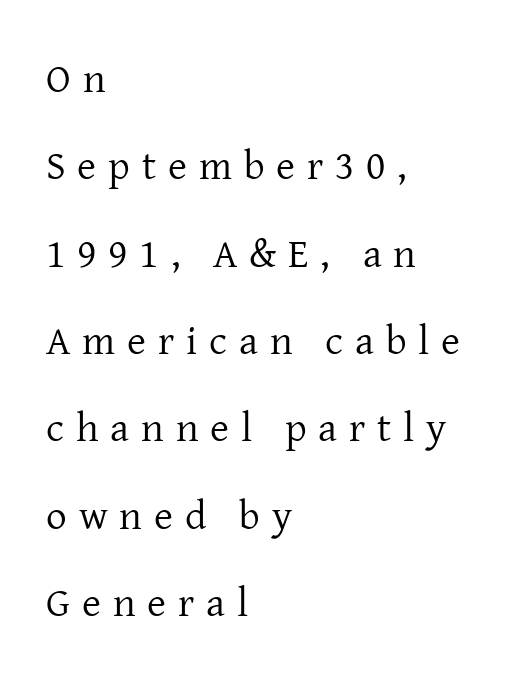
The image shows 41 px regular-weight serif type, upright; set left-aligned, loose line spacing (2.13x), unusually wide letter spacing (+0.29 em), not underlined; low stroke contrast and a medium x-height.
